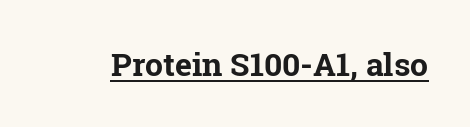
{"serif": "yes", "italic": "no", "bold": "yes", "weight": "bold", "width": "normal", "stroke_contrast": "low", "x_height": "medium", "monospaced": "no", "underline": "yes", "letter_spacing": "normal", "letter_spacing_em": 0.0, "glyph_px": 32}
